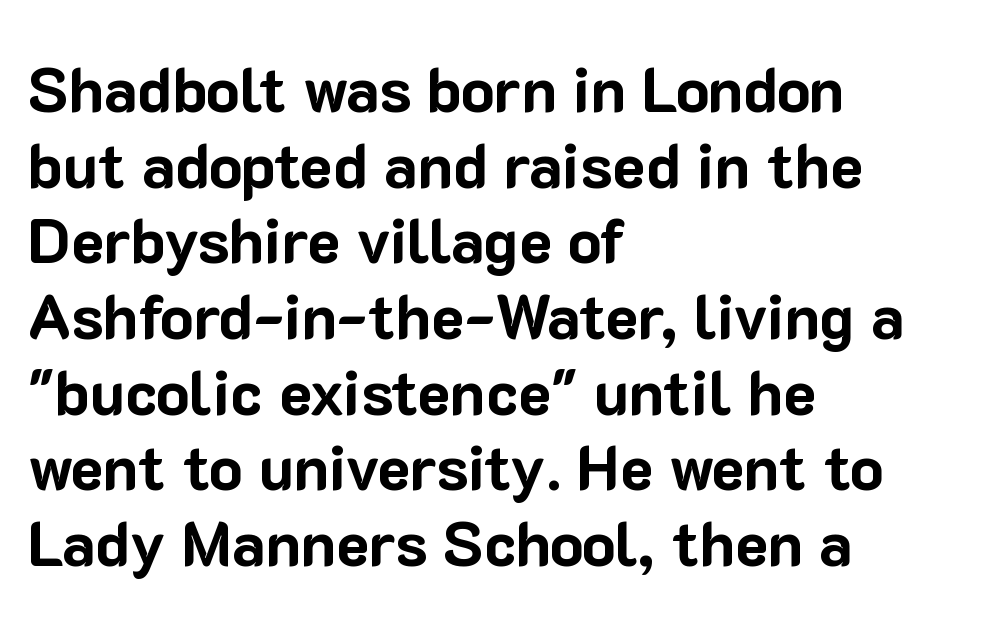
{"serif": "no", "italic": "no", "bold": "yes", "weight": "bold", "width": "normal", "stroke_contrast": "low", "x_height": "medium", "monospaced": "no", "underline": "no", "align": "left", "line_spacing_ratio": 1.22, "letter_spacing": "normal", "letter_spacing_em": 0.0, "glyph_px": 62}
